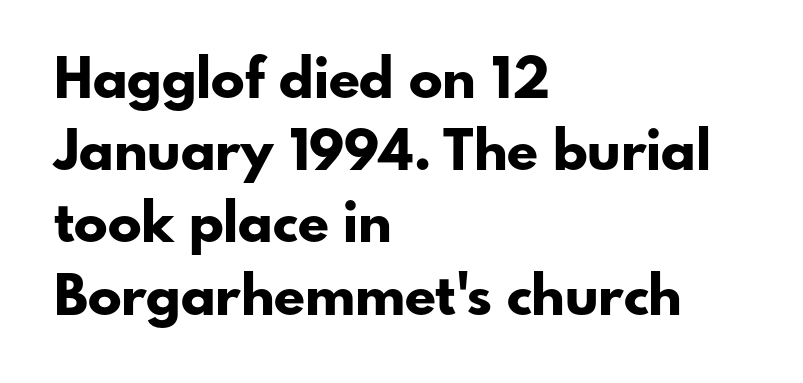
Vertically, the passage feels balanced, rows spaced as you'd expect. Each letter's strokes conclude bluntly, with no projecting serifs. Here the designer chose a conventional face with non-uniform glyph widths. Ascenders rise straight up at ninety degrees. The glyphs are unaccompanied by any horizontal stroke below them. Students, note that the glyphs here touch the page at normal intervals.
